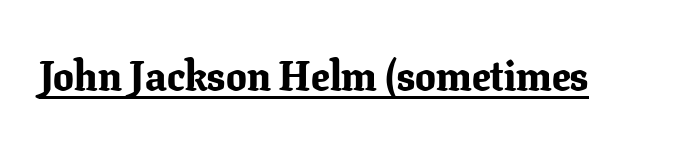
Spacing verdict: proportional, widths tailored to each character. The letterforms sit shoulder to shoulder at normal distance. Does a line run under the words? Yes, clearly. The typography opts for an upright posture over an oblique one. To sum up the face: it has serifs. Each glyph is drawn with heavy, bold strokes.
